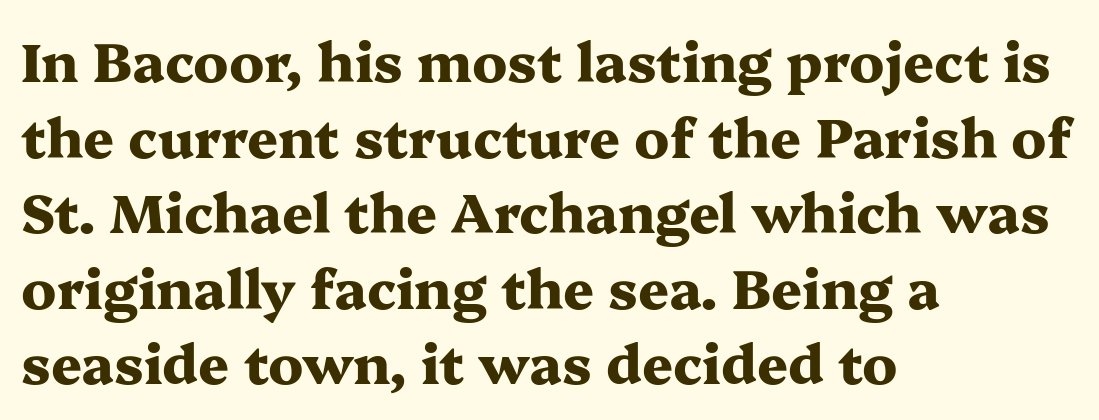
Q: Is the text bold? A: Yes.
Q: Is the text italic (slanted)? A: No, it is upright.
Q: Is the typeface a serif or a sans-serif typeface? A: Serif.
Q: Is the text underlined? A: No.
Q: How is the paragraph aligned? A: Left-aligned.
Q: Is the spacing between letters normal or unusually wide? A: Normal.
Q: Is the spacing between lines tight, normal or loose? A: Normal.
Q: Width (condensed, normal, or wide)? A: Wide.
Q: Stroke contrast? A: Medium.
Q: x-height? A: Medium.
Q: Monospaced? A: No.
